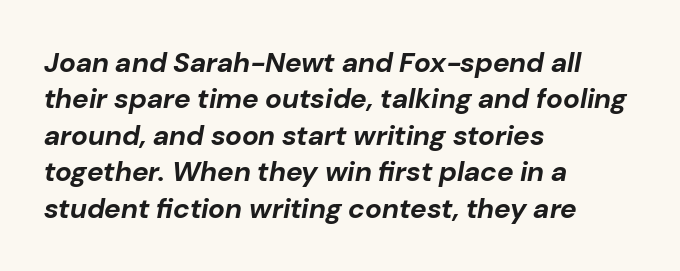
Q: Is the text bold? A: Yes.
Q: Is the text italic (slanted)? A: Yes, it leans right by about 10 degrees.
Q: Is the text underlined? A: No.
Q: How is the paragraph aligned? A: Left-aligned.
Q: Is the spacing between letters normal or unusually wide? A: Normal.
Q: Is the spacing between lines tight, normal or loose? A: Normal.
Q: Width (condensed, normal, or wide)? A: Normal.
Q: Stroke contrast? A: Low.
Q: x-height? A: Medium.
Q: Monospaced? A: No.
